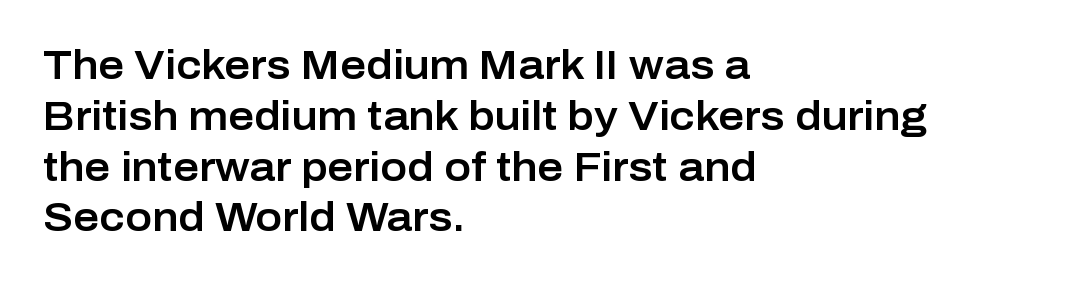
Q: Is the text italic (slanted)? A: No, it is upright.
Q: Is the typeface a serif or a sans-serif typeface? A: Sans-serif.
Q: Is the text underlined? A: No.
Q: How is the paragraph aligned? A: Left-aligned.
Q: Is the spacing between letters normal or unusually wide? A: Normal.
Q: Is the spacing between lines tight, normal or loose? A: Normal.
Q: Width (condensed, normal, or wide)? A: Normal.
Q: Stroke contrast? A: Low.
Q: x-height? A: Medium.
Q: Monospaced? A: No.
